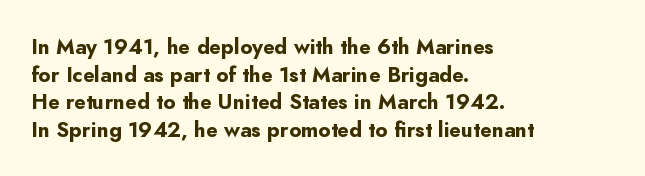
The image shows 21 px bold type, upright; set left-aligned, normal line spacing (1.31x), normal letter spacing, not underlined.
